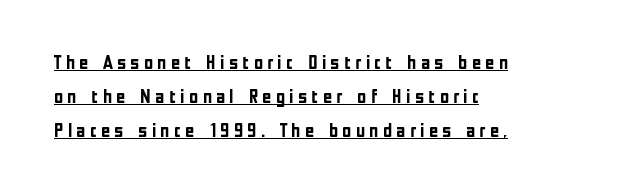
The image shows 20 px bold type, upright; set left-aligned, normal line spacing (1.69x), unusually wide letter spacing (+0.21 em), underlined.
